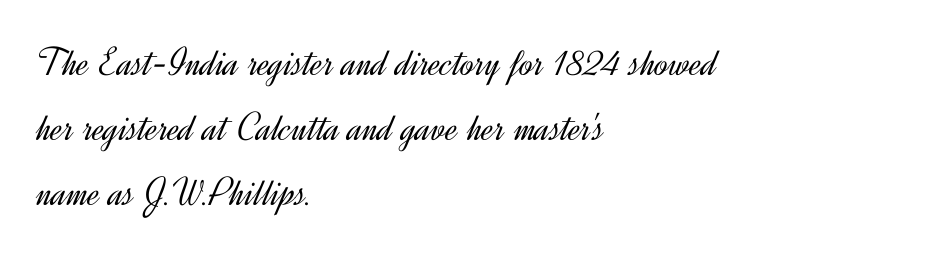
The image shows 41 px light sans-serif type; set left-aligned, normal line spacing (1.59x), normal letter spacing, not underlined; a small x-height.
